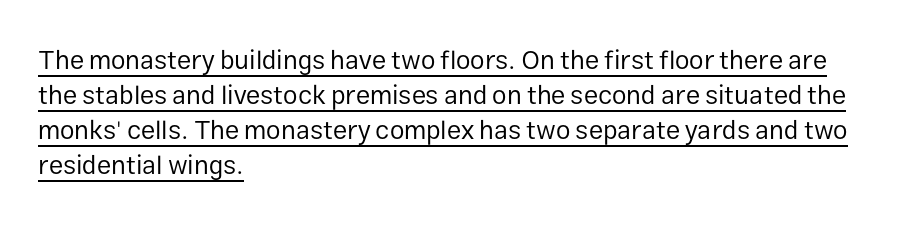
Q: Is the text bold? A: No.
Q: Is the text italic (slanted)? A: No, it is upright.
Q: Is the text underlined? A: Yes.
Q: How is the paragraph aligned? A: Left-aligned.
Q: Is the spacing between letters normal or unusually wide? A: Normal.
Q: Is the spacing between lines tight, normal or loose? A: Normal.
